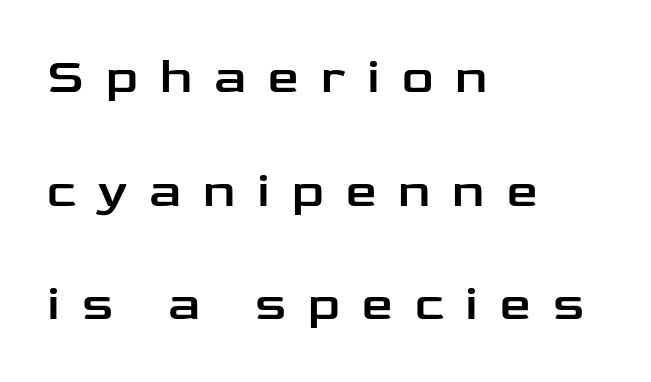
Designer's note — italics off, roman on. The line texture is sparse and dotted thanks to wide tracking. Varying glyph widths throughout — classic text-font behaviour. The passage shown is typeset with a sans-serif family. Every row of glyphs begins at an identical x-position on the left. This block would shrink considerably if given ordinary leading; it's expanded now.
